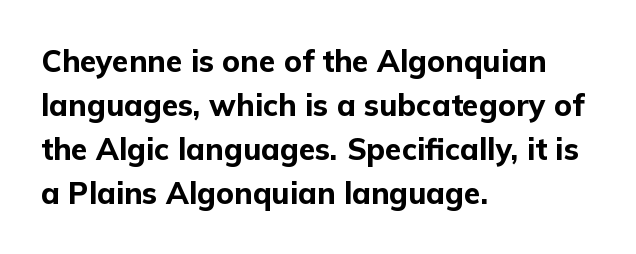
The image shows 30 px bold sans-serif type, upright; set left-aligned, normal line spacing (1.47x), normal letter spacing, not underlined; low stroke contrast and a medium x-height.
